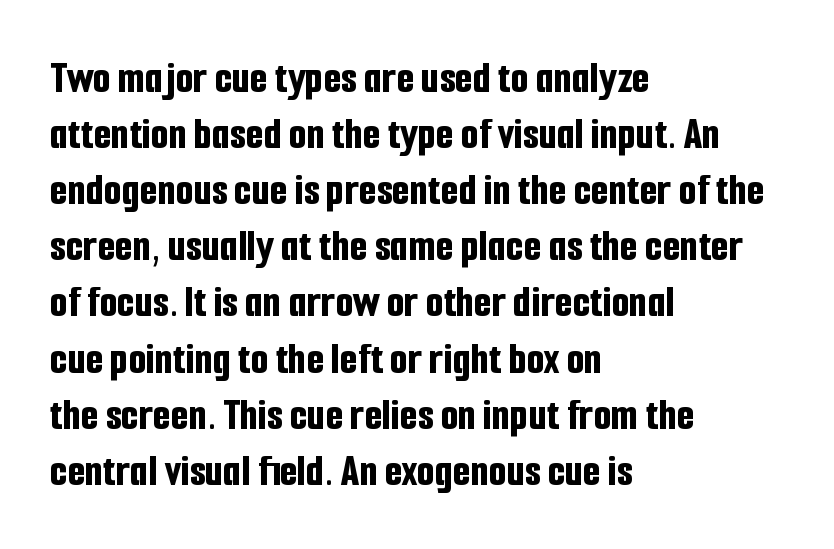
{"serif": "no", "italic": "no", "bold": "yes", "weight": "bold", "width": "condensed", "stroke_contrast": "low", "x_height": "medium", "monospaced": "no", "underline": "no", "align": "left", "line_spacing_ratio": 1.22, "letter_spacing": "normal", "letter_spacing_em": 0.0, "glyph_px": 46}
